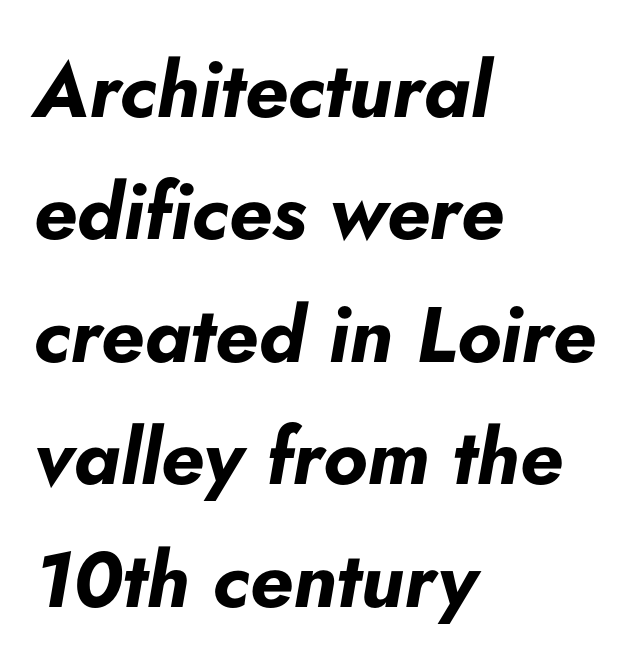
{"italic": "yes", "lean": "right", "slant_degrees": 5, "bold": "yes", "weight": "bold", "width": "normal", "stroke_contrast": "low", "x_height": "small", "monospaced": "no", "underline": "no", "align": "left", "line_spacing": "normal", "line_spacing_ratio": 1.57, "letter_spacing": "normal", "letter_spacing_em": 0.0, "glyph_px": 78}
